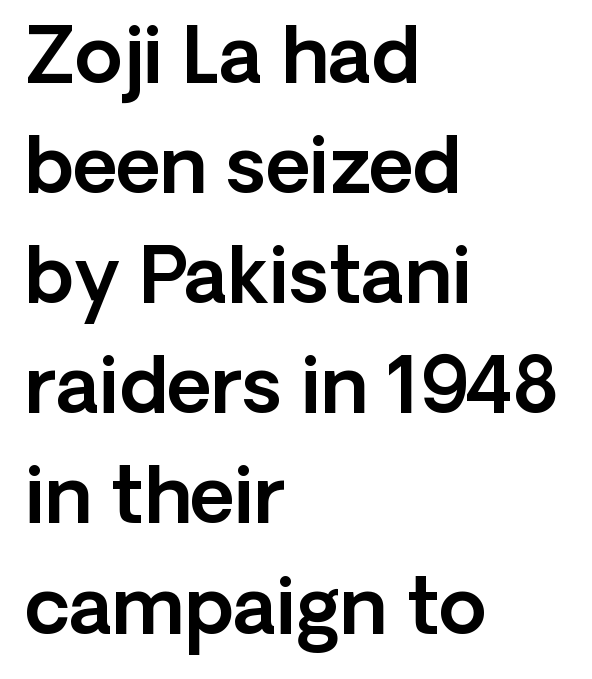
Q: Is the text italic (slanted)? A: No, it is upright.
Q: Is the typeface a serif or a sans-serif typeface? A: Sans-serif.
Q: Is the text underlined? A: No.
Q: How is the paragraph aligned? A: Left-aligned.
Q: Is the spacing between letters normal or unusually wide? A: Normal.
Q: Is the spacing between lines tight, normal or loose? A: Normal.
Q: Width (condensed, normal, or wide)? A: Normal.
Q: x-height? A: Medium.
Q: Monospaced? A: No.
